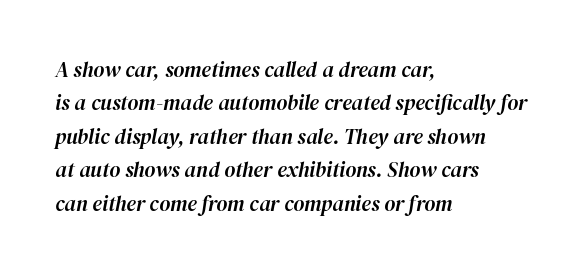
The image shows 21 px text type, italic (leaning right); set left-aligned, normal line spacing (1.59x), normal letter spacing, not underlined.
